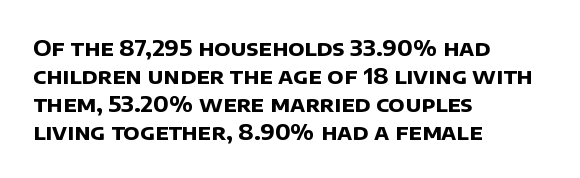
The setting favours the left margin, as ordinary paragraphs usually do. Students, this is bold: see how much ink each stroke carries. The type is set solid horizontally, with unmodified tracking. This rendering features lettering with no underline.
